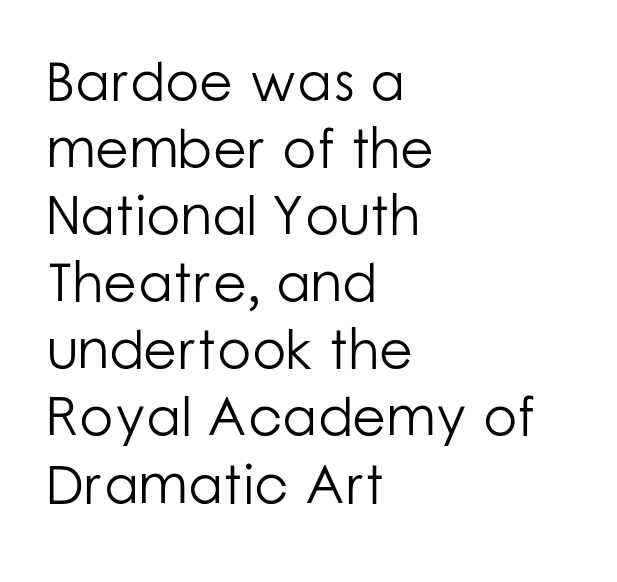
Q: Is the text bold? A: No.
Q: Is the text italic (slanted)? A: No, it is upright.
Q: Is the typeface a serif or a sans-serif typeface? A: Sans-serif.
Q: Is the text underlined? A: No.
Q: How is the paragraph aligned? A: Left-aligned.
Q: Is the spacing between letters normal or unusually wide? A: Normal.
Q: Width (condensed, normal, or wide)? A: Normal.
Q: Stroke contrast? A: Low.
Q: x-height? A: Medium.
Q: Monospaced? A: No.
